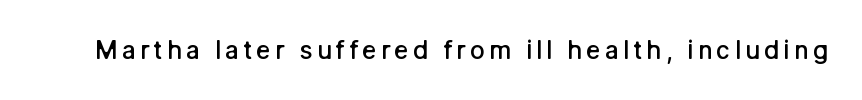
Q: Is the text bold? A: Semi-bold.
Q: Is the text italic (slanted)? A: No, it is upright.
Q: Is the text underlined? A: No.
